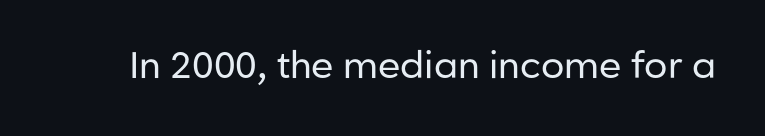
{"serif": "no", "italic": "no", "bold": "no", "weight": "regular", "width": "normal", "stroke_contrast": "low", "x_height": "medium", "monospaced": "no", "underline": "no", "letter_spacing": "normal", "letter_spacing_em": 0.0, "glyph_px": 37}
